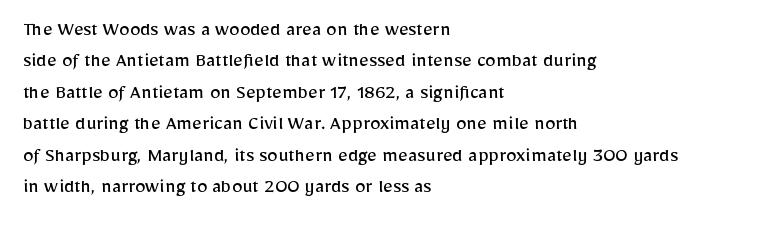
Each row of text sits above clean, open space. Italic? Not at all — the glyphs are vertical. Typeset ragged right — the left edge is the straight one. Each word holds together tightly as a unit, with standard inter-letter gaps. Interline gaps are of average width in this sample.
